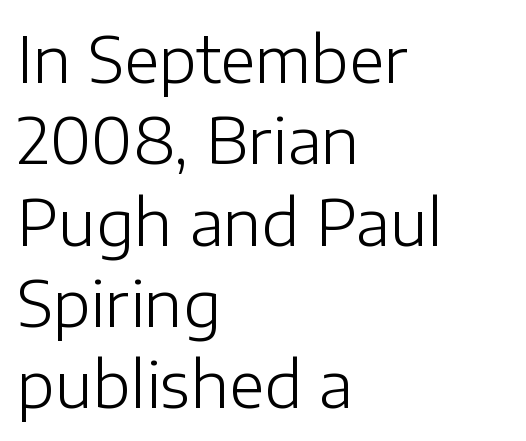
The image shows 64 px light sans-serif type, upright; set left-aligned, normal line spacing (1.27x), normal letter spacing, not underlined; low stroke contrast and a medium x-height.
